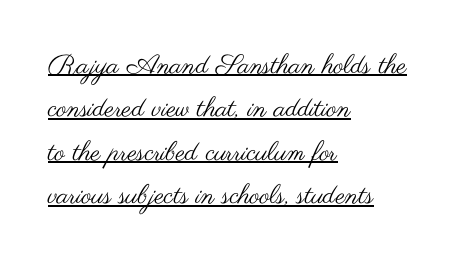
The image shows 27 px text type; set left-aligned, normal line spacing (1.61x), normal letter spacing, underlined.
